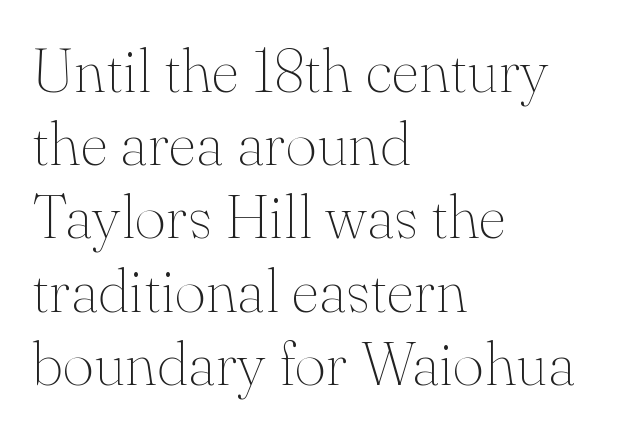
{"serif": "yes", "italic": "no", "bold": "no", "weight": "thin", "width": "normal", "stroke_contrast": "medium", "x_height": "small", "monospaced": "no", "underline": "no", "align": "left", "line_spacing_ratio": 1.2, "letter_spacing": "normal", "letter_spacing_em": 0.0, "glyph_px": 61}
